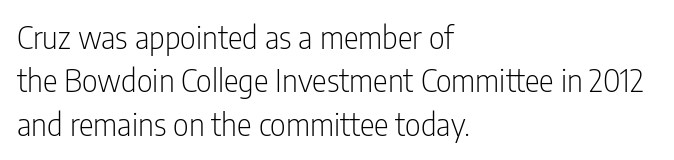
Q: Is the text bold? A: No.
Q: Is the text italic (slanted)? A: No, it is upright.
Q: Is the typeface a serif or a sans-serif typeface? A: Sans-serif.
Q: Is the text underlined? A: No.
Q: How is the paragraph aligned? A: Left-aligned.
Q: Is the spacing between letters normal or unusually wide? A: Normal.
Q: Is the spacing between lines tight, normal or loose? A: Normal.
Q: Width (condensed, normal, or wide)? A: Condensed.
Q: Stroke contrast? A: Low.
Q: x-height? A: Medium.
Q: Monospaced? A: No.
